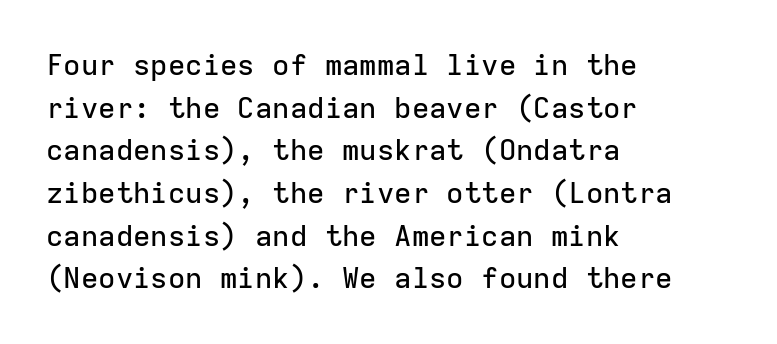
{"serif": "no", "italic": "no", "width": "normal", "stroke_contrast": "low", "x_height": "medium", "monospaced": "yes", "underline": "no", "align": "left", "line_spacing": "normal", "line_spacing_ratio": 1.47, "letter_spacing": "normal", "letter_spacing_em": 0.0, "glyph_px": 29}
